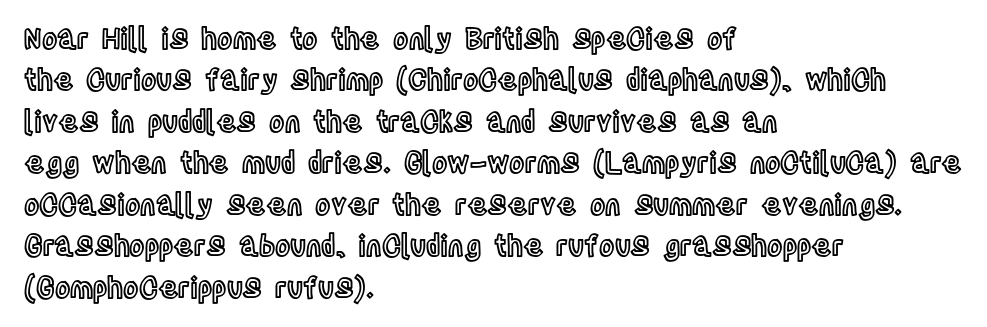
Each word holds together tightly as a unit, with standard inter-letter gaps. This sample uses an upright cut, with every glyph sitting square on the baseline. Anything drawn beneath the words? Only blank space. Leftover space on each line is placed entirely after the last word. Looks like regular typesetting: each glyph gets only the width it needs. The rendering uses a moderate line-height, typical for paragraphs.
